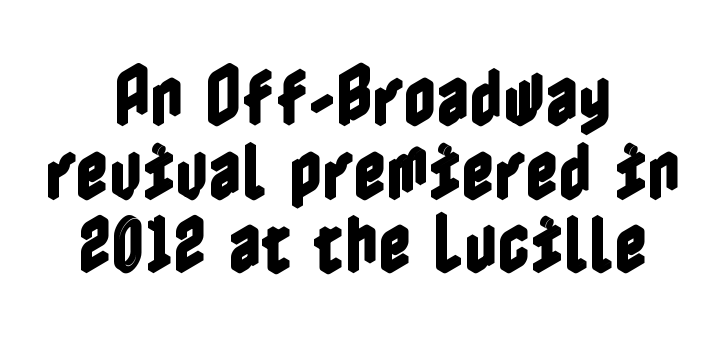
The lines are packed closely together with very little leading. No word sits above an underline. The lines in this sample share a center point and differ in where they start and stop. Rendered with straight, roman letterforms. Words appear dense and cohesive because spacing is normal.
